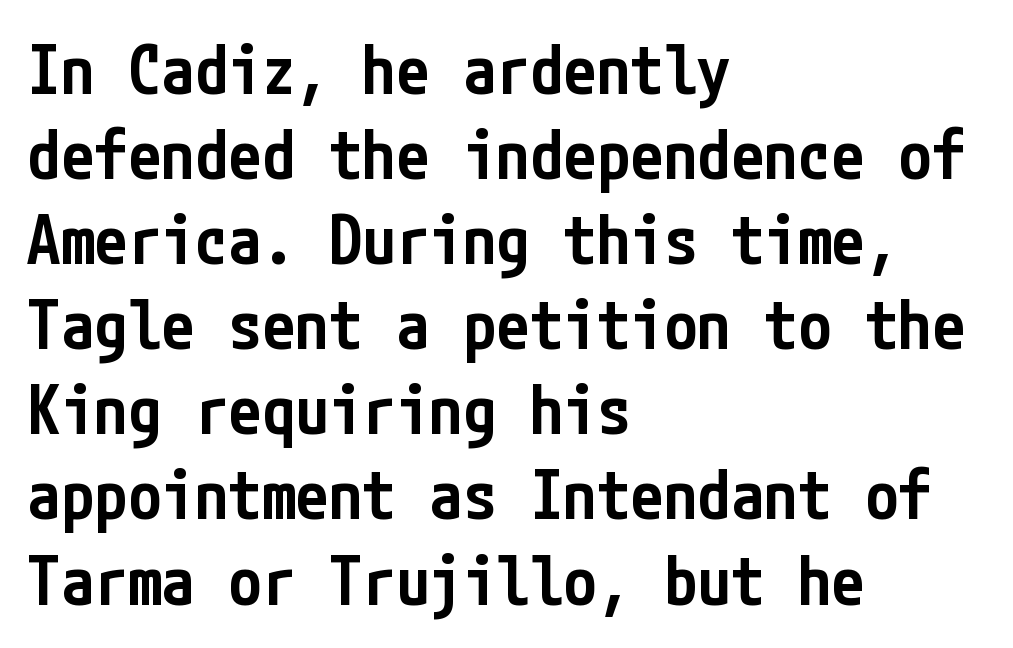
Q: Is the text bold? A: Semi-bold.
Q: Is the text italic (slanted)? A: No, it is upright.
Q: Is the typeface a serif or a sans-serif typeface? A: Sans-serif.
Q: Is the text underlined? A: No.
Q: How is the paragraph aligned? A: Left-aligned.
Q: Is the spacing between letters normal or unusually wide? A: Normal.
Q: Is the spacing between lines tight, normal or loose? A: Normal.
Q: Width (condensed, normal, or wide)? A: Condensed.
Q: Stroke contrast? A: Low.
Q: x-height? A: Medium.
